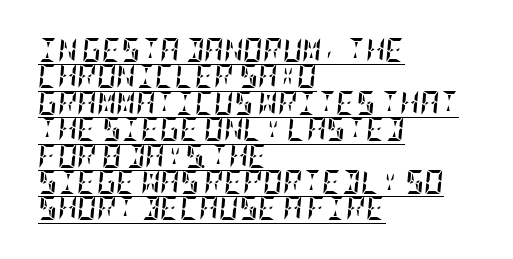
The image shows 24 px bold type, italic (leaning right); set left-aligned, tight line spacing (1.1x), normal letter spacing, underlined.
